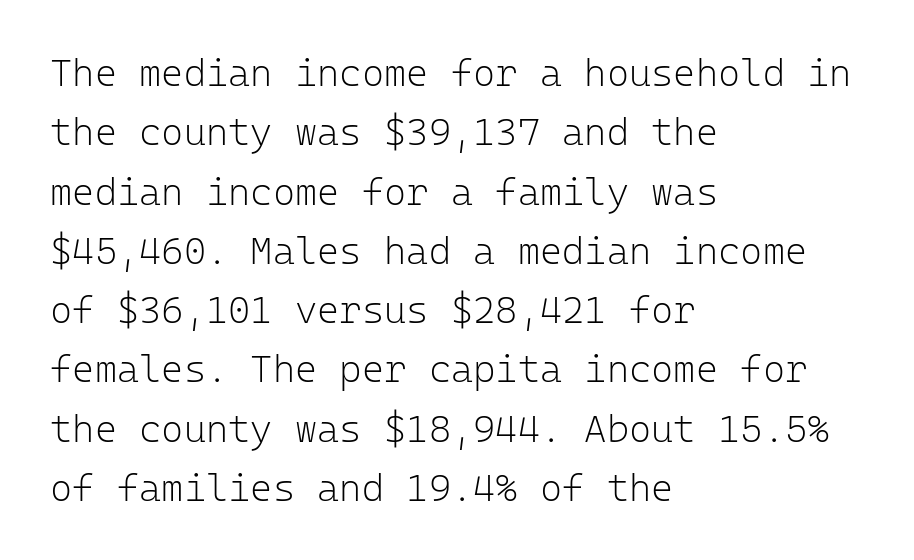
The glyphs in this specimen are sans serif. Layout note: lines flush left. Each row of text sits above clean, open space. Posture: upright roman. No extra tracking has been applied to these lines.
